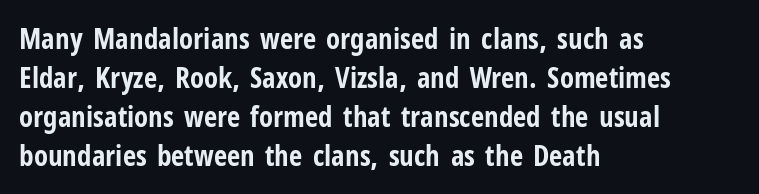
Any mark beneath the type? The region is blank. The compositor pushed each line to the left boundary. Vertically, the passage feels balanced, rows spaced as you'd expect. Weight check: bold — yes, fully. Is this a fixed-width face? No — the glyphs have proportional, varying widths.
